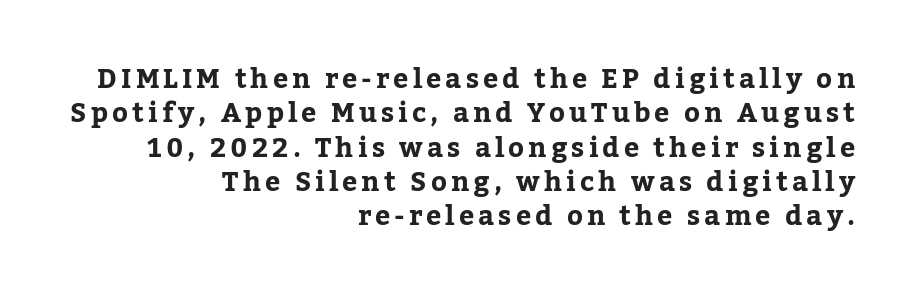
Q: Is the text bold? A: Yes.
Q: Is the text italic (slanted)? A: No, it is upright.
Q: Is the text underlined? A: No.
Q: How is the paragraph aligned? A: Right-aligned.
Q: Is the spacing between lines tight, normal or loose? A: Normal.
